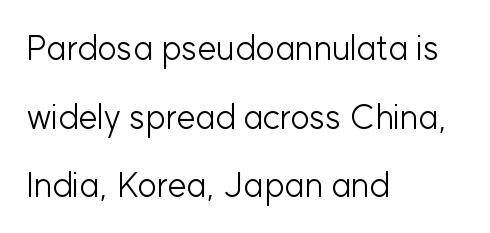
The image shows 34 px light sans-serif type, upright; set left-aligned, loose line spacing (2.02x), normal letter spacing, not underlined; low stroke contrast and a medium x-height.
